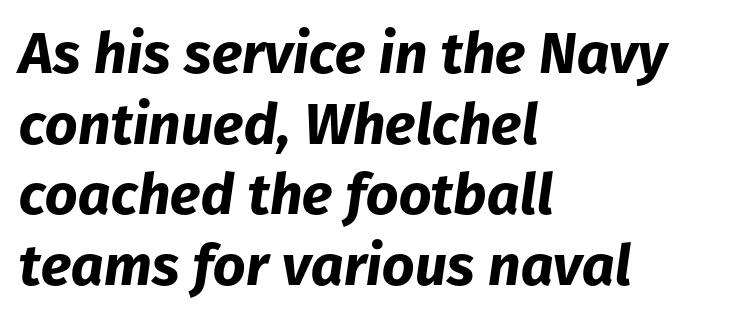
Q: Is the text bold? A: Yes.
Q: Is the text italic (slanted)? A: Yes, it leans right by about 8 degrees.
Q: Is the text underlined? A: No.
Q: How is the paragraph aligned? A: Left-aligned.
Q: Is the spacing between letters normal or unusually wide? A: Normal.
Q: Width (condensed, normal, or wide)? A: Normal.
Q: Stroke contrast? A: Low.
Q: x-height? A: Medium.
Q: Monospaced? A: No.
